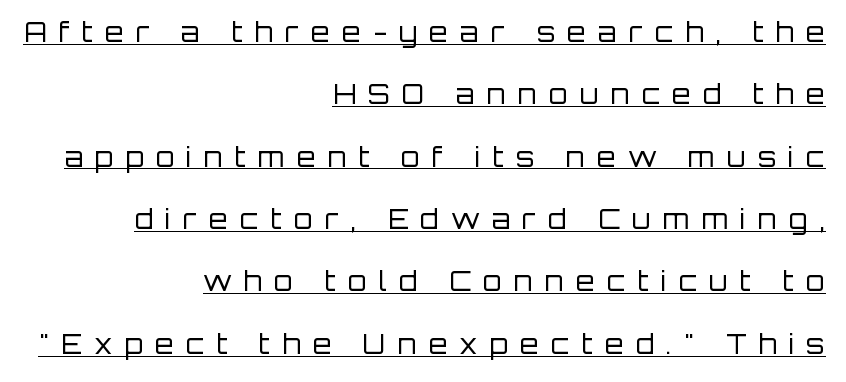
The image shows 27 px text type, upright; set right-aligned, loose line spacing (2.31x), unusually wide letter spacing (+0.45 em), underlined.
